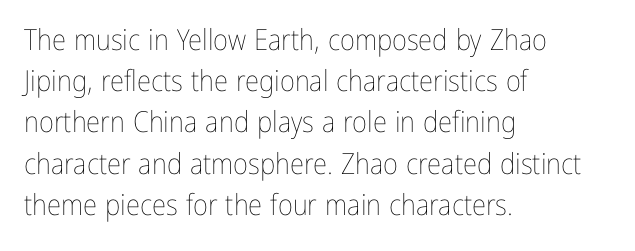
{"italic": "no", "bold": "no", "weight": "thin", "width": "condensed", "stroke_contrast": "low", "x_height": "medium", "monospaced": "no", "underline": "no", "align": "left", "line_spacing": "normal", "line_spacing_ratio": 1.42, "letter_spacing": "normal", "letter_spacing_em": 0.0, "glyph_px": 29}
